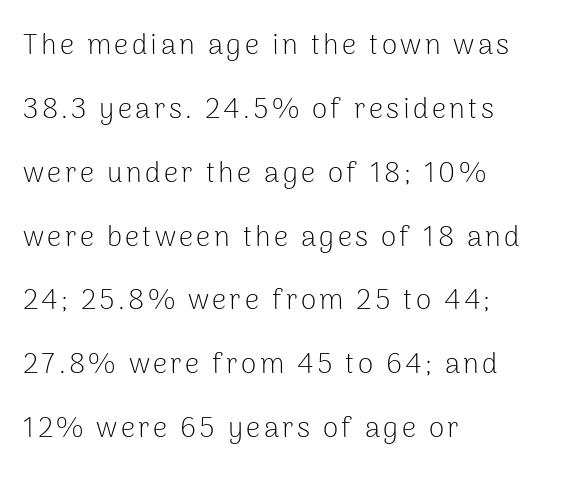
The image shows 28 px light sans-serif type, upright; set left-aligned, loose line spacing (2.28x), not underlined; low stroke contrast and a medium x-height.
